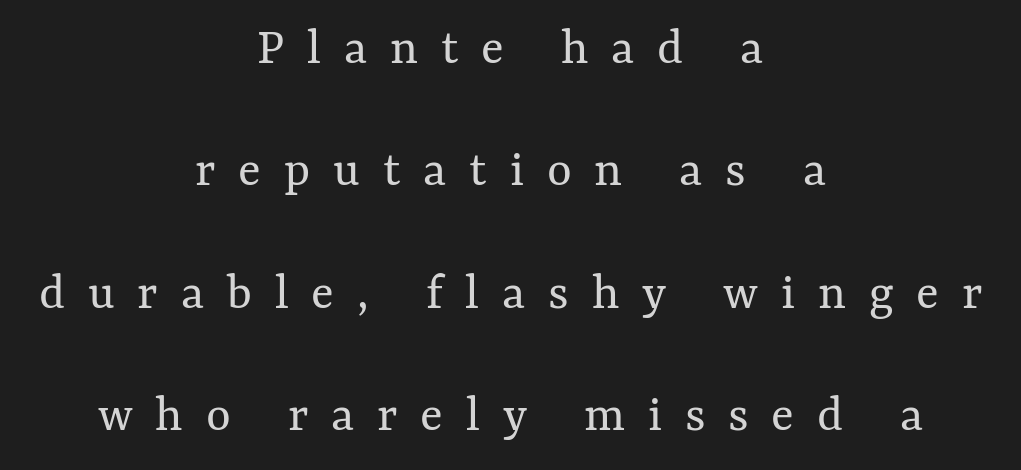
{"italic": "no", "bold": "no", "weight": "regular", "width": "normal", "stroke_contrast": "medium", "x_height": "medium", "monospaced": "no", "underline": "no", "align": "center", "line_spacing": "loose", "line_spacing_ratio": 2.31, "letter_spacing": "wide", "letter_spacing_em": 0.43, "glyph_px": 53}
